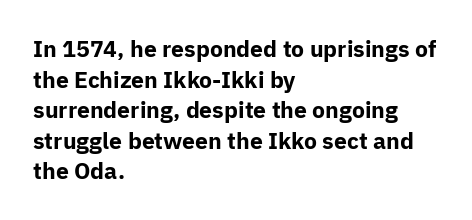
The image shows 23 px bold type, upright; set left-aligned, normal line spacing (1.33x), normal letter spacing, not underlined.
